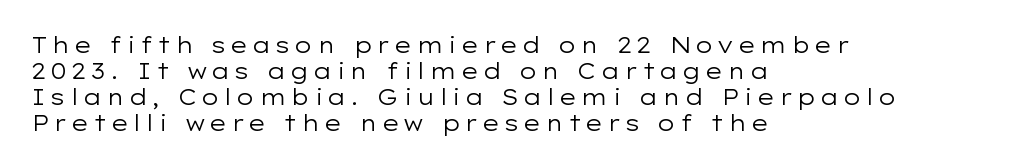
The image shows 22 px text type, upright; set left-aligned, line spacing 1.18x, not underlined.
